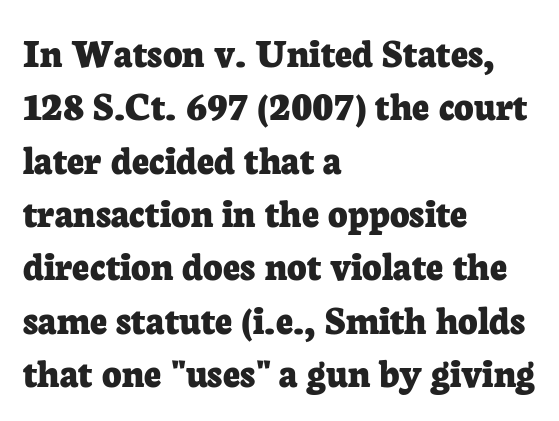
The image shows 42 px bold serif type, upright; set left-aligned, normal line spacing (1.27x), normal letter spacing, not underlined; low stroke contrast and a medium x-height.
